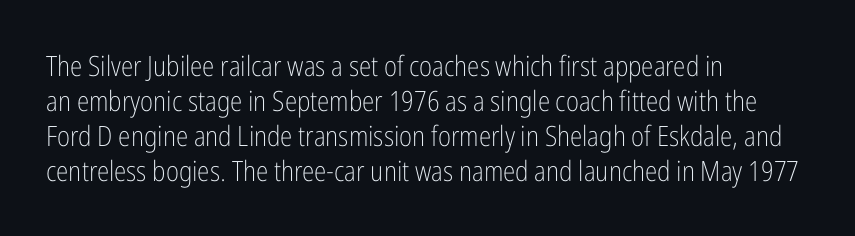
Is this a sans? Yes — the strokes have no serifs. The lines are quadded left. Any mark beneath the type? The region is blank. Weight: not bold — regular or lighter. The rendering uses a moderate line-height, typical for paragraphs.
